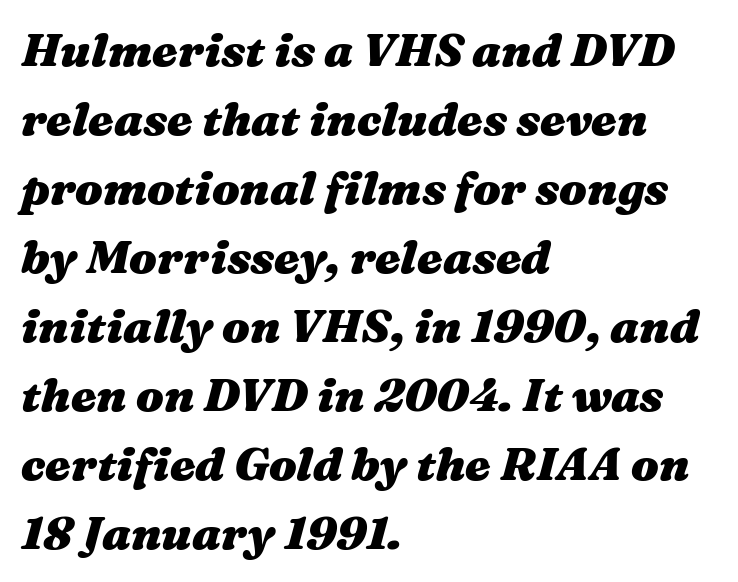
The image shows 46 px heavy, wide type, italic (leaning right); set left-aligned, normal line spacing (1.5x), normal letter spacing, not underlined; medium stroke contrast and a medium x-height.
